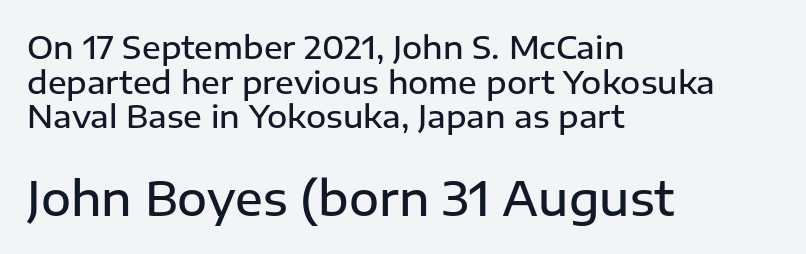
The image shows 46 px semibold sans-serif type, upright; set left-aligned, tight line spacing (1.12x), normal letter spacing, not underlined; the second (bottom) block is 1.48x larger; low stroke contrast and a medium x-height.
